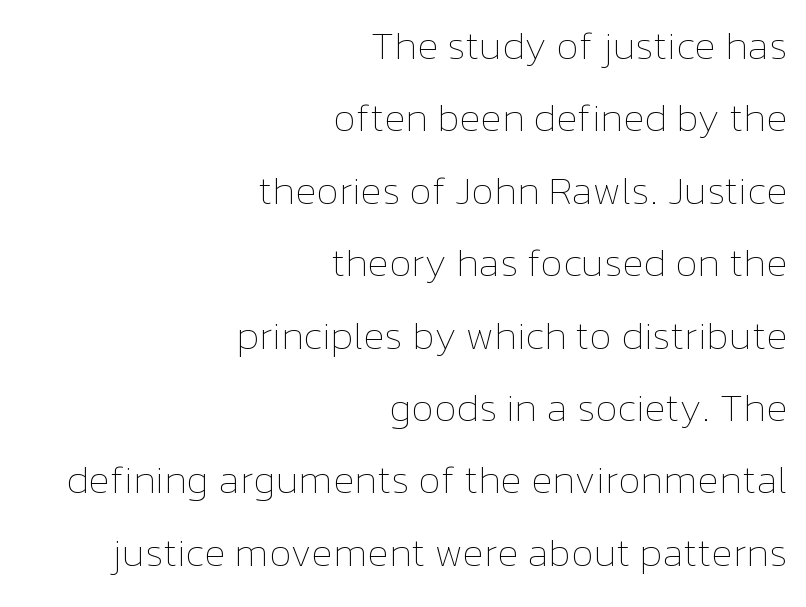
The image shows 40 px thin type, upright; set right-aligned, line spacing 1.81x, normal letter spacing, not underlined; low stroke contrast and a medium x-height.
